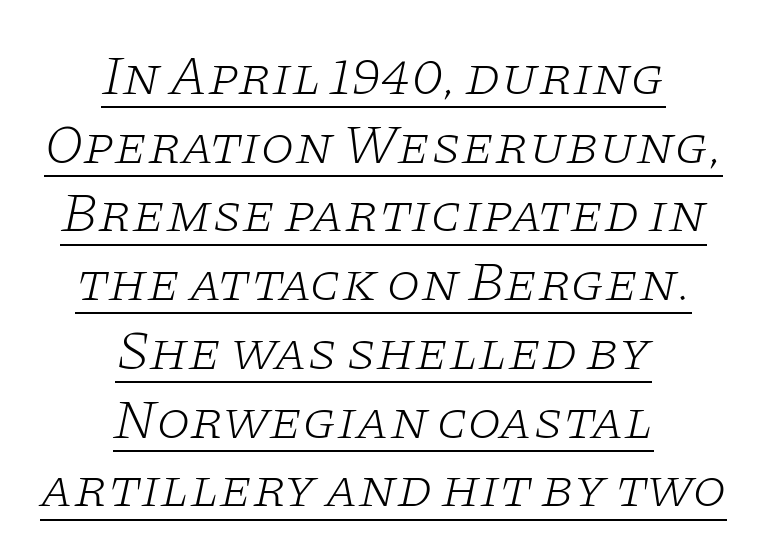
The image shows 55 px light, wide serif type, italic (leaning right); set centered, normal line spacing (1.25x), normal letter spacing, underlined; low stroke contrast and a large x-height.
